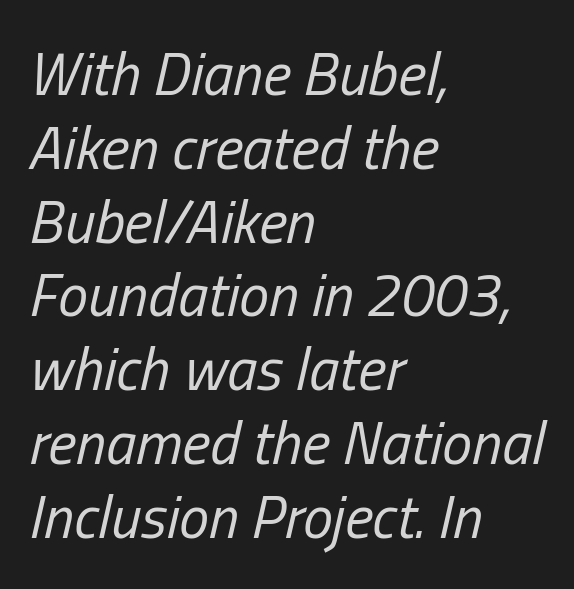
Q: Is the text bold? A: No.
Q: Is the text italic (slanted)? A: Yes, it leans right by about 13 degrees.
Q: Is the text underlined? A: No.
Q: How is the paragraph aligned? A: Left-aligned.
Q: Is the spacing between letters normal or unusually wide? A: Normal.
Q: Width (condensed, normal, or wide)? A: Condensed.
Q: Stroke contrast? A: Low.
Q: x-height? A: Medium.
Q: Monospaced? A: No.
